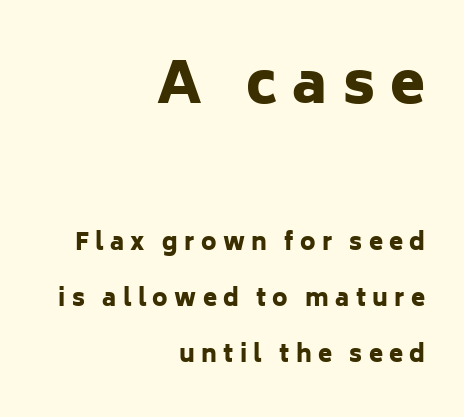
{"serif": "no", "italic": "no", "bold": "yes", "weight": "heavy", "width": "normal", "stroke_contrast": "low", "x_height": "medium", "monospaced": "no", "underline": "no", "align": "right", "line_spacing": "loose", "line_spacing_ratio": 2.44, "letter_spacing": "wide", "letter_spacing_em": 0.27, "larger_block": "first", "size_ratio": 2.48, "glyph_px": 57}
